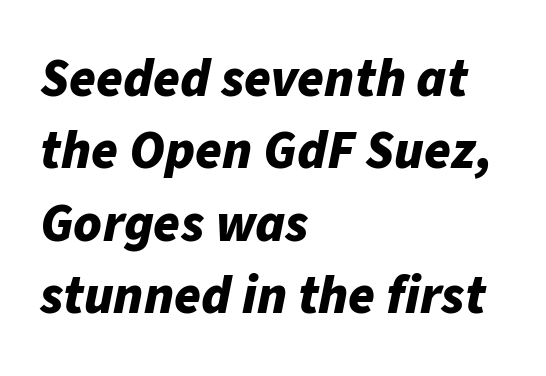
{"italic": "yes", "lean": "right", "slant_degrees": 11, "bold": "yes", "weight": "bold", "width": "normal", "stroke_contrast": "low", "x_height": "medium", "monospaced": "no", "underline": "no", "align": "left", "line_spacing": "normal", "line_spacing_ratio": 1.34, "letter_spacing": "normal", "letter_spacing_em": 0.0, "glyph_px": 54}
